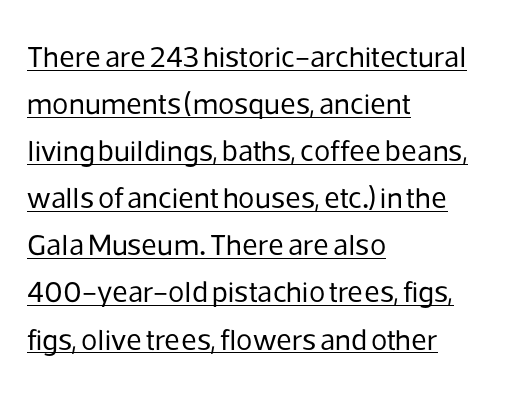
Q: Is the text bold? A: No.
Q: Is the text italic (slanted)? A: No, it is upright.
Q: Is the typeface a serif or a sans-serif typeface? A: Sans-serif.
Q: Is the text underlined? A: Yes.
Q: How is the paragraph aligned? A: Left-aligned.
Q: Is the spacing between letters normal or unusually wide? A: Normal.
Q: Is the spacing between lines tight, normal or loose? A: Normal.
Q: Width (condensed, normal, or wide)? A: Normal.
Q: Stroke contrast? A: Low.
Q: x-height? A: Medium.
Q: Monospaced? A: No.
